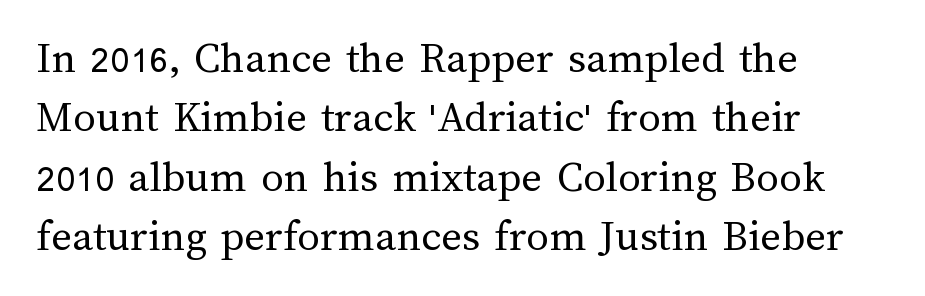
{"italic": "no", "bold": "no", "weight": "regular", "width": "normal", "stroke_contrast": "medium", "x_height": "medium", "monospaced": "no", "underline": "no", "align": "left", "line_spacing": "normal", "line_spacing_ratio": 1.32, "letter_spacing": "normal", "letter_spacing_em": 0.0, "glyph_px": 45}
